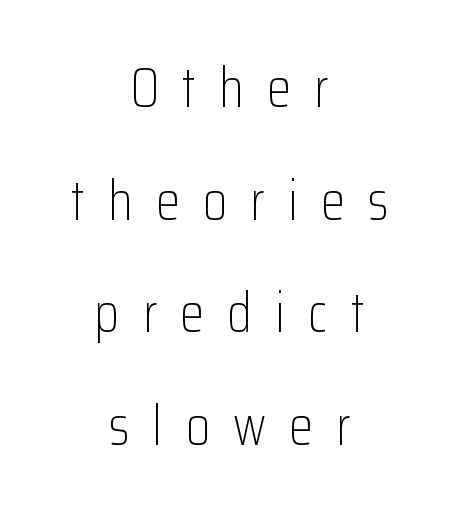
Q: Is the text bold? A: No.
Q: Is the text italic (slanted)? A: No, it is upright.
Q: Is the typeface a serif or a sans-serif typeface? A: Sans-serif.
Q: Is the text underlined? A: No.
Q: How is the paragraph aligned? A: Centered.
Q: Is the spacing between letters normal or unusually wide? A: Unusually wide.
Q: Is the spacing between lines tight, normal or loose? A: Loose.
Q: Width (condensed, normal, or wide)? A: Condensed.
Q: Stroke contrast? A: Low.
Q: x-height? A: Medium.
Q: Monospaced? A: No.
